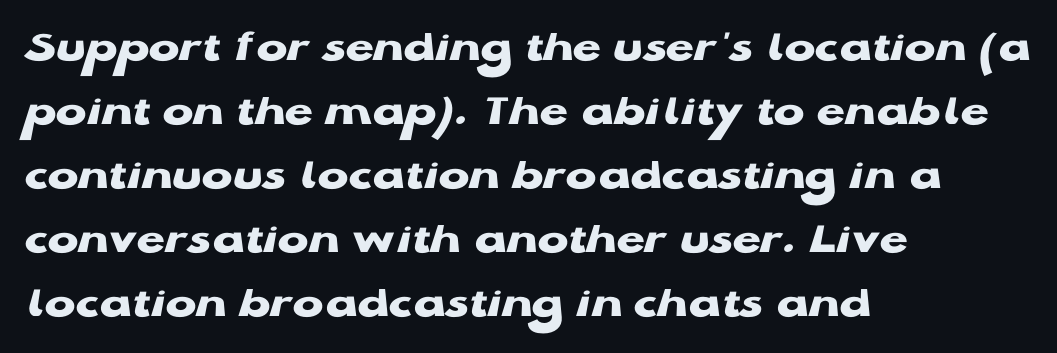
Typeset ragged right — the left edge is the straight one. The rendering uses natural spacing where letterforms have individual widths. Every letter is thick-stroked: bold, no question. Each row of text sits above clean, open space.
